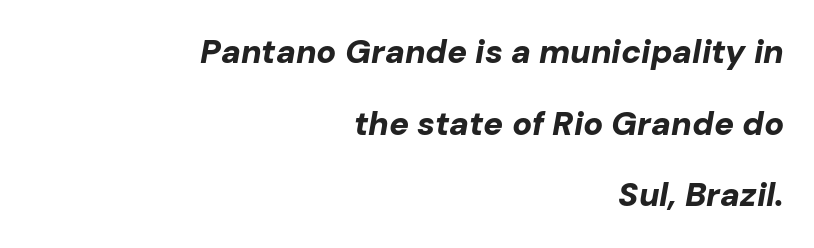
Q: Is the text bold? A: Yes.
Q: Is the text italic (slanted)? A: Yes, it leans right by about 10 degrees.
Q: Is the text underlined? A: No.
Q: How is the paragraph aligned? A: Right-aligned.
Q: Is the spacing between letters normal or unusually wide? A: Normal.
Q: Is the spacing between lines tight, normal or loose? A: Loose.
Q: Width (condensed, normal, or wide)? A: Normal.
Q: Stroke contrast? A: Low.
Q: x-height? A: Medium.
Q: Monospaced? A: No.
